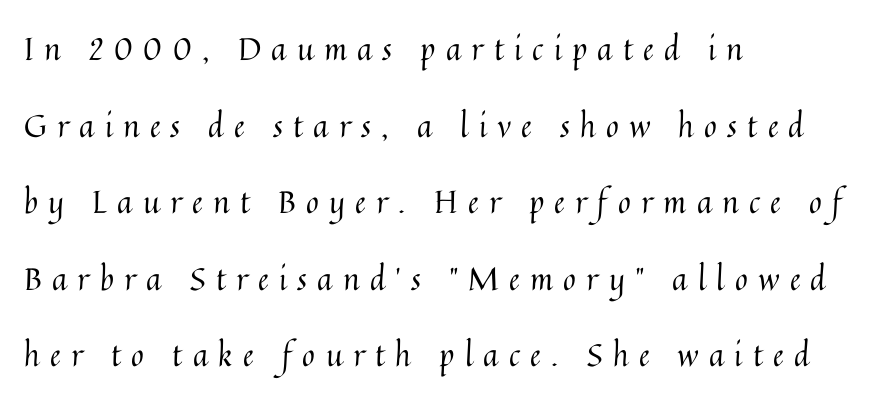
The image shows 31 px regular-weight type; set left-aligned, loose line spacing (2.47x), unusually wide letter spacing (+0.33 em), not underlined; medium stroke contrast and a medium x-height.
